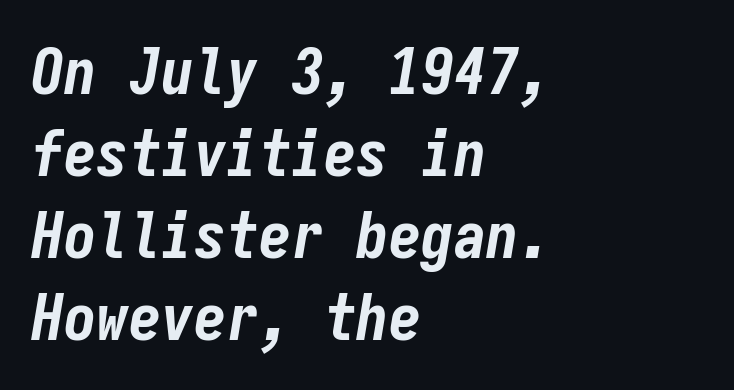
{"italic": "yes", "lean": "right", "slant_degrees": 9, "bold": "yes", "weight": "bold", "width": "condensed", "stroke_contrast": "low", "x_height": "medium", "monospaced": "yes", "underline": "no", "align": "left", "line_spacing": "normal", "line_spacing_ratio": 1.26, "letter_spacing": "normal", "letter_spacing_em": 0.0, "glyph_px": 65}
